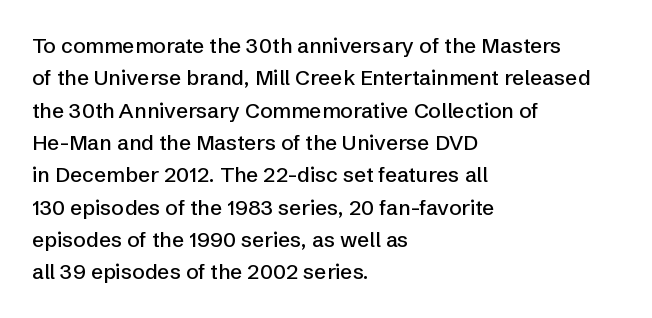
Q: Is the text italic (slanted)? A: No, it is upright.
Q: Is the text underlined? A: No.
Q: How is the paragraph aligned? A: Left-aligned.
Q: Is the spacing between letters normal or unusually wide? A: Normal.
Q: Is the spacing between lines tight, normal or loose? A: Normal.
